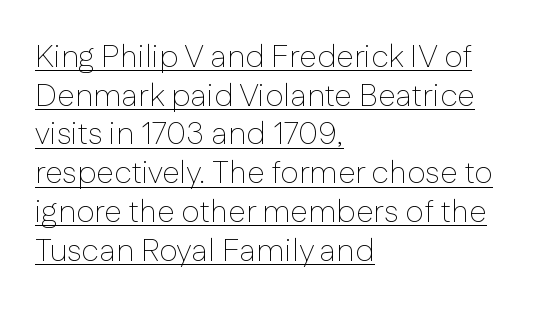
Q: Is the text bold? A: No.
Q: Is the text italic (slanted)? A: No, it is upright.
Q: Is the typeface a serif or a sans-serif typeface? A: Sans-serif.
Q: Is the text underlined? A: Yes.
Q: How is the paragraph aligned? A: Left-aligned.
Q: Is the spacing between letters normal or unusually wide? A: Normal.
Q: Width (condensed, normal, or wide)? A: Normal.
Q: Stroke contrast? A: Low.
Q: x-height? A: Medium.
Q: Monospaced? A: No.
